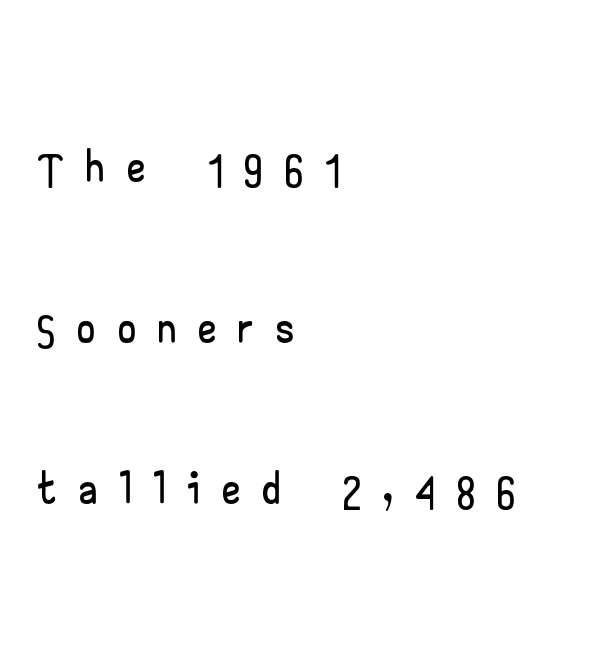
{"serif": "no", "italic": "no", "width": "wide", "stroke_contrast": "low", "x_height": "small", "monospaced": "no", "underline": "no", "align": "left", "line_spacing": "loose", "line_spacing_ratio": 2.44, "letter_spacing": "wide", "letter_spacing_em": 0.37, "glyph_px": 66}
